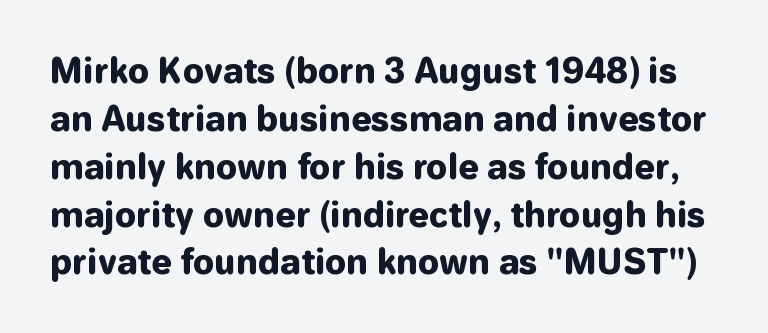
The image shows 33 px heavy sans-serif type, upright; set normal line spacing (1.45x), normal letter spacing, not underlined; low stroke contrast and a medium x-height.
